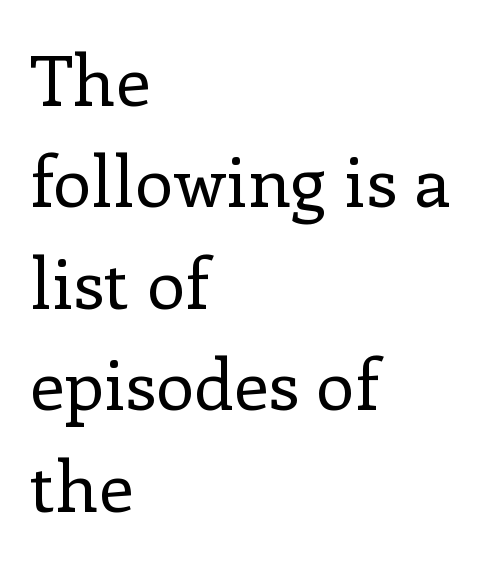
Q: Is the text bold? A: No.
Q: Is the text italic (slanted)? A: No, it is upright.
Q: Is the typeface a serif or a sans-serif typeface? A: Serif.
Q: Is the text underlined? A: No.
Q: How is the paragraph aligned? A: Left-aligned.
Q: Is the spacing between letters normal or unusually wide? A: Normal.
Q: Is the spacing between lines tight, normal or loose? A: Normal.
Q: Width (condensed, normal, or wide)? A: Normal.
Q: Stroke contrast? A: Low.
Q: x-height? A: Medium.
Q: Monospaced? A: No.
